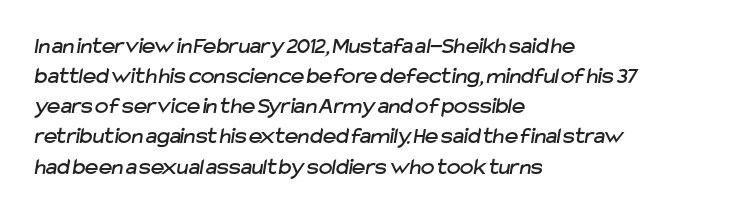
{"underline": "no", "align": "left", "line_spacing": "normal", "line_spacing_ratio": 1.31, "letter_spacing": "normal", "letter_spacing_em": 0.0, "glyph_px": 23}
